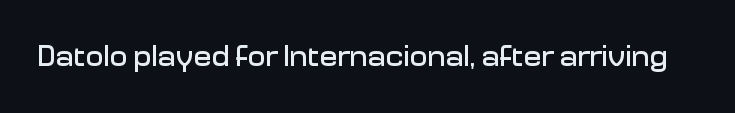
The image shows 30 px sans-serif type, upright; set normal letter spacing, not underlined; low stroke contrast and a medium x-height.
